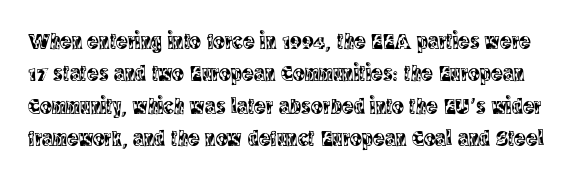
What's the leading like? Ordinary, nothing unusual. A clean baseline with only descenders dipping below it. The letters stand straight up with perfectly vertical stems. You could call the tracking neutral — neither tight nor loose.
